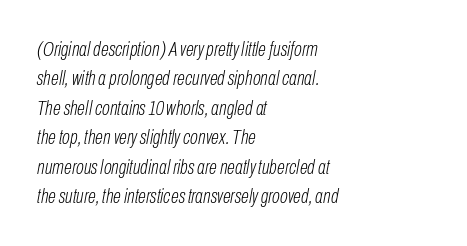
{"italic": "yes", "lean": "right", "slant_degrees": 10, "bold": "no", "underline": "no", "align": "left", "line_spacing": "normal", "line_spacing_ratio": 1.4, "letter_spacing": "normal", "letter_spacing_em": 0.0, "glyph_px": 21}
